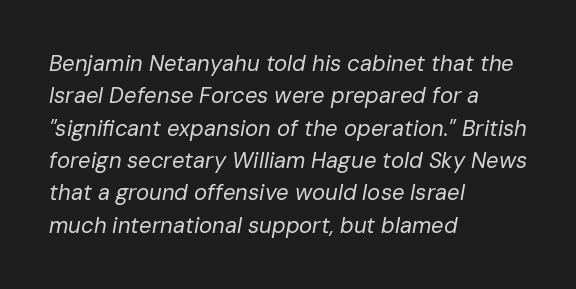
{"italic": "yes", "lean": "right", "slant_degrees": 10, "bold": "no", "underline": "no", "align": "left", "line_spacing": "normal", "line_spacing_ratio": 1.47, "letter_spacing": "normal", "letter_spacing_em": 0.0, "glyph_px": 22}
